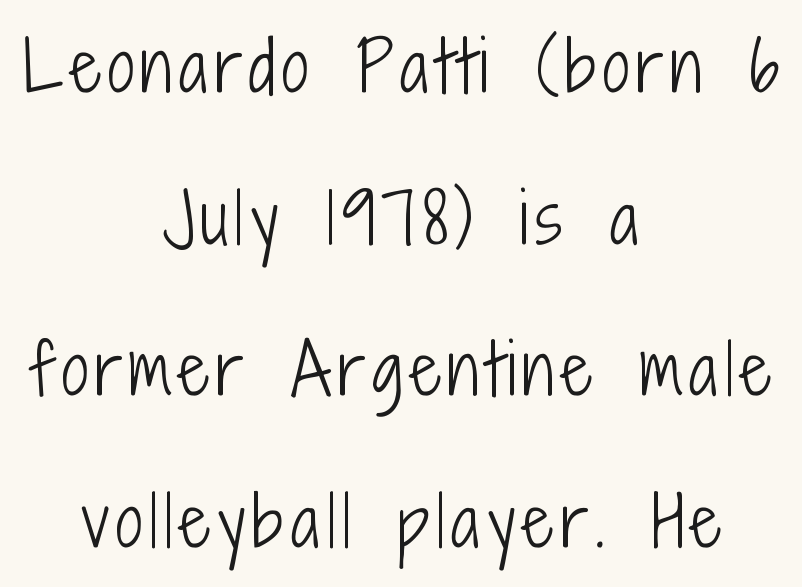
In terms of letterform style, serifs are entirely absent. These lines were composed using upright roman letters. Nobody drew a line under any word here. Both edges are ragged and mirror each other, which tells us the setting is centered. The letters advance in unequal steps, a hallmark of proportional type.
